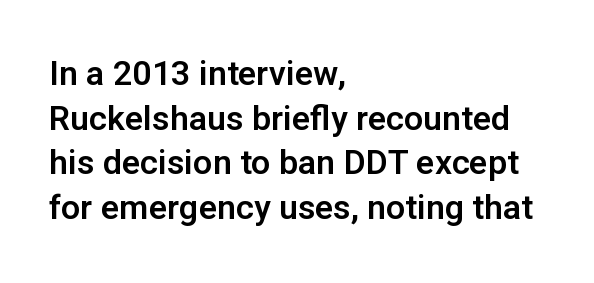
The passage shown is typeset with a sans-serif family. Character widths vary here, with narrow letters taking less room than wide ones. Vertically, the passage feels balanced, rows spaced as you'd expect. Between one letter and the next there's only the usual sliver of space. These lines stack with their left ends in a neat column. In terms of posture, this sample is upright.
